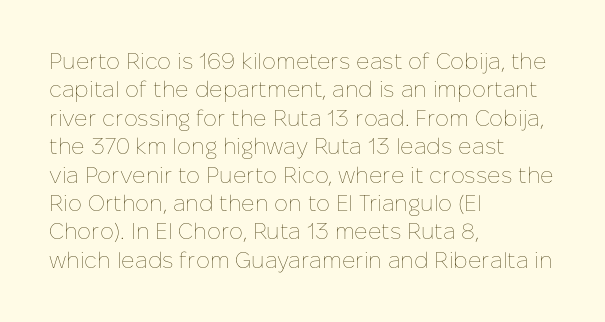
The image shows 22 px text type, upright; set left-aligned, normal line spacing (1.29x), normal letter spacing, not underlined.
